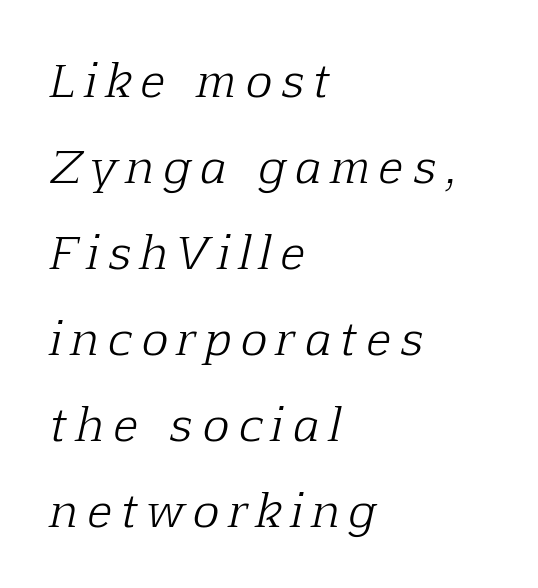
{"serif": "yes", "italic": "yes", "lean": "right", "slant_degrees": 12, "bold": "no", "weight": "light", "width": "normal", "stroke_contrast": "low", "x_height": "medium", "monospaced": "no", "underline": "no", "align": "left", "line_spacing": "loose", "line_spacing_ratio": 1.91, "letter_spacing": "wide", "letter_spacing_em": 0.22, "glyph_px": 45}
